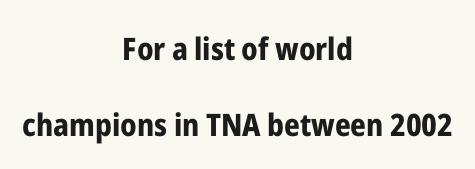
The image shows 31 px bold, condensed sans-serif type, upright; set centered, loose line spacing (2.46x), normal letter spacing, not underlined; low stroke contrast and a medium x-height.
